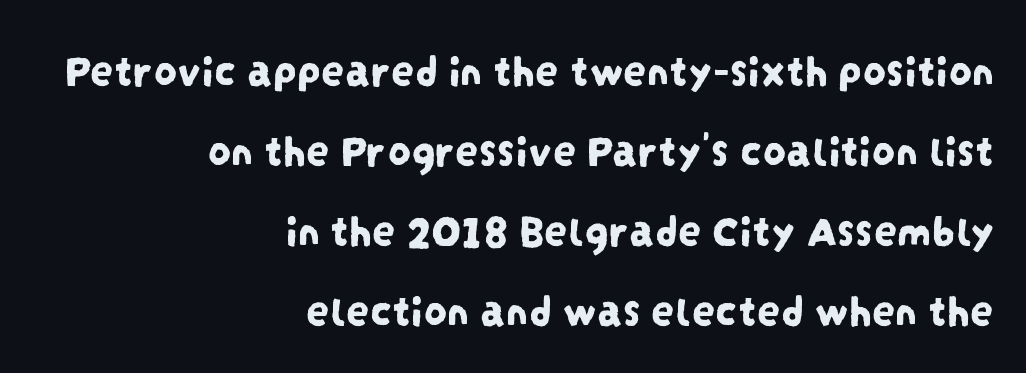
Q: Is the typeface a serif or a sans-serif typeface? A: Sans-serif.
Q: Is the text underlined? A: No.
Q: How is the paragraph aligned? A: Right-aligned.
Q: Is the spacing between letters normal or unusually wide? A: Normal.
Q: Width (condensed, normal, or wide)? A: Condensed.
Q: Stroke contrast? A: Low.
Q: x-height? A: Large.
Q: Monospaced? A: No.
